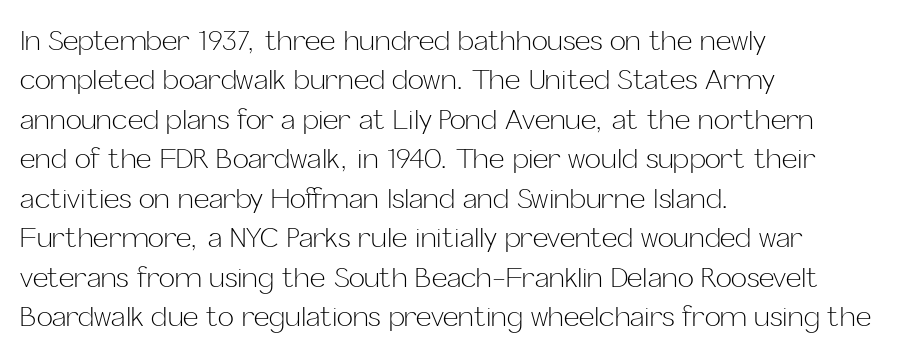
The image shows 27 px text type, upright; set left-aligned, normal line spacing (1.46x), normal letter spacing, not underlined.
